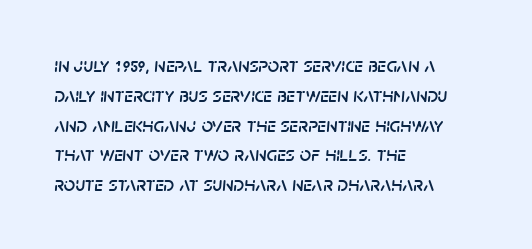
A student would call this left alignment; a typographer would say flush left, rag right. The vertical gap from one line to the next is medium. A typesetter would call this zero additional tracking. Characters are canted at an angle relative to the baseline's perpendicular. The space directly below the letters is spotless.
